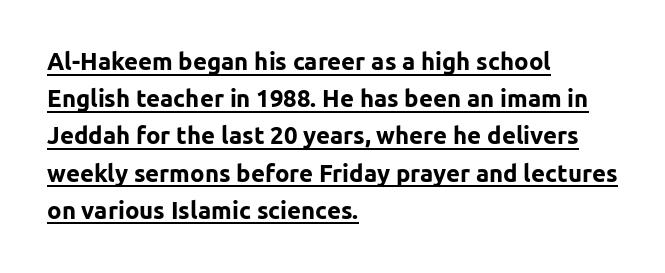
Summary of vertical rhythm: regular, with standard interline spacing. Plenty of ink on the page — the face is bold. Visually the block forms a straight wall on the left and a jagged coastline on the right. The typesetter has applied underlining to the passage shown.
